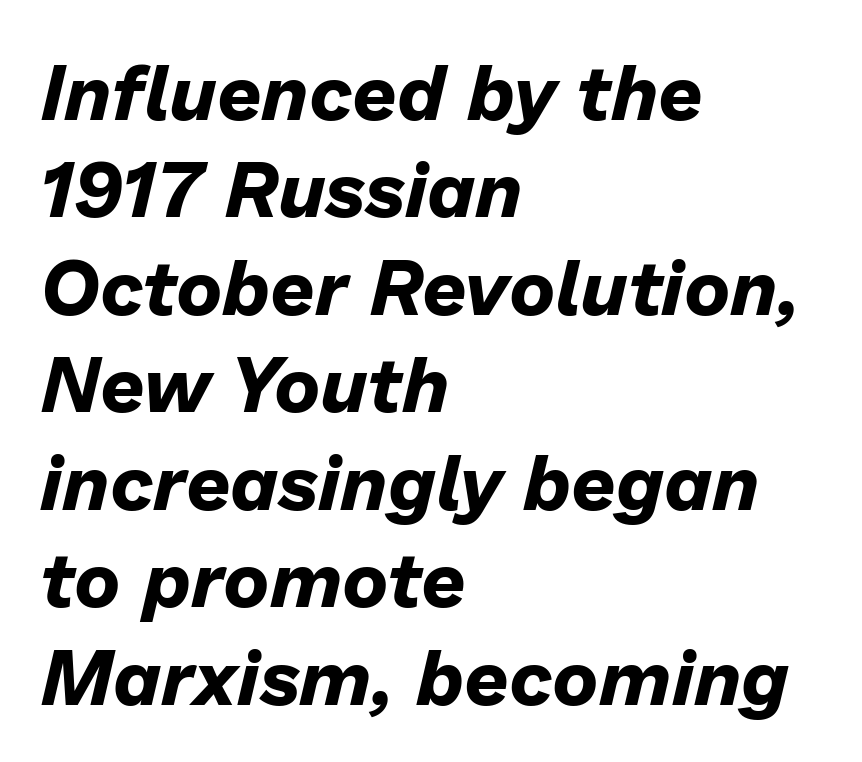
The image shows 78 px bold type, italic (leaning right); set left-aligned, normal line spacing (1.25x), normal letter spacing, not underlined; low stroke contrast and a medium x-height.
